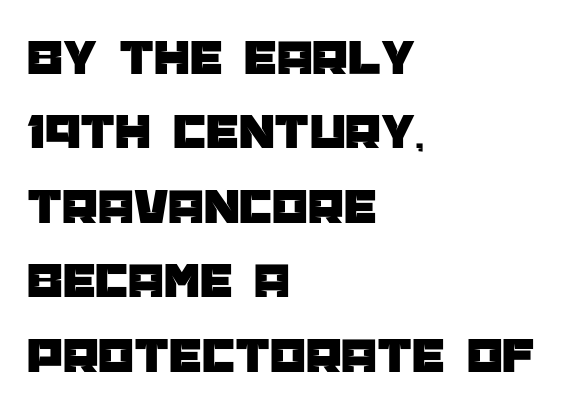
Q: Is the text italic (slanted)? A: No, it is upright.
Q: Is the typeface a serif or a sans-serif typeface? A: Sans-serif.
Q: Is the text underlined? A: No.
Q: How is the paragraph aligned? A: Left-aligned.
Q: Is the spacing between letters normal or unusually wide? A: Normal.
Q: Is the spacing between lines tight, normal or loose? A: Normal.
Q: Width (condensed, normal, or wide)? A: Normal.
Q: Stroke contrast? A: Low.
Q: x-height? A: Large.
Q: Monospaced? A: No.
